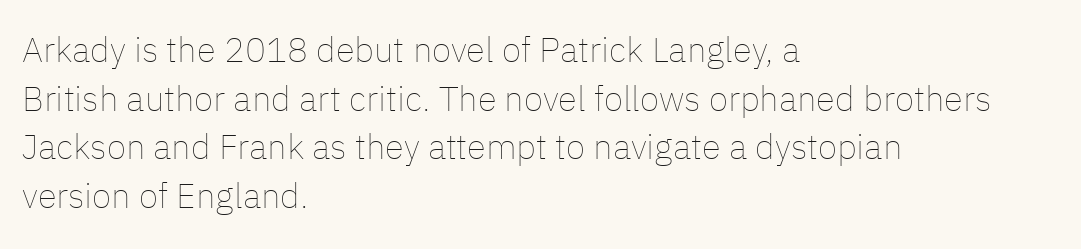
A typesetter would call this leading conventional body-copy spacing. The characters are drawn with everyday or finer stroke widths. The typesetter chose a ragged-right arrangement here. Nobody drew a line under any word here.
